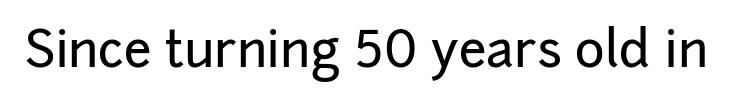
{"serif": "no", "italic": "no", "width": "normal", "stroke_contrast": "low", "x_height": "medium", "monospaced": "no", "underline": "no", "letter_spacing": "normal", "letter_spacing_em": 0.0, "glyph_px": 50}
